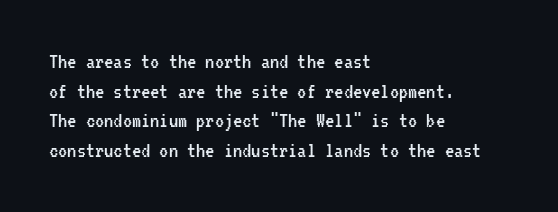
The lines sit at an ordinary, default distance from one another. The rag falls on the right side of this text block. The characters are drawn with everyday or finer stroke widths. Descender tails drop into unmarked territory.
